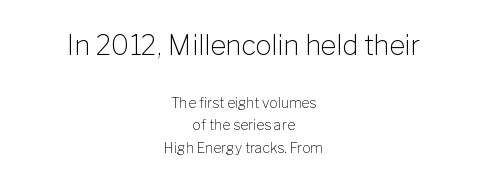
Q: Is the text bold? A: No.
Q: Is the text italic (slanted)? A: No, it is upright.
Q: Is the text underlined? A: No.
Q: How is the paragraph aligned? A: Centered.
Q: Is the spacing between letters normal or unusually wide? A: Normal.
Q: Is the spacing between lines tight, normal or loose? A: Normal.
Q: Which block of text is set in a larger size, the first (top) or the second (bottom)? A: The first (top) one.
